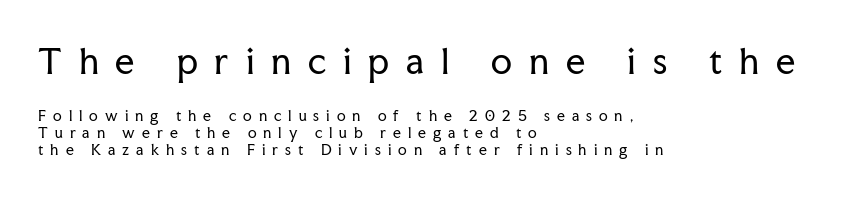
Q: Is the text bold? A: No.
Q: Is the text italic (slanted)? A: No, it is upright.
Q: Is the typeface a serif or a sans-serif typeface? A: Serif.
Q: Is the text underlined? A: No.
Q: How is the paragraph aligned? A: Left-aligned.
Q: Is the spacing between letters normal or unusually wide? A: Unusually wide.
Q: Which block of text is set in a larger size, the first (top) or the second (bottom)? A: The first (top) one.
Q: Width (condensed, normal, or wide)? A: Normal.
Q: Stroke contrast? A: Low.
Q: x-height? A: Medium.
Q: Monospaced? A: No.
